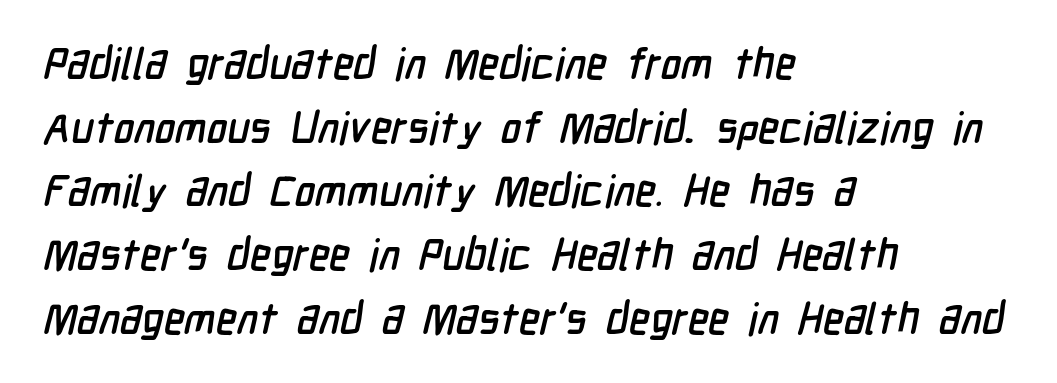
The image shows 43 px condensed sans-serif type; set left-aligned, normal line spacing (1.48x), normal letter spacing, not underlined; low stroke contrast and a medium x-height.
